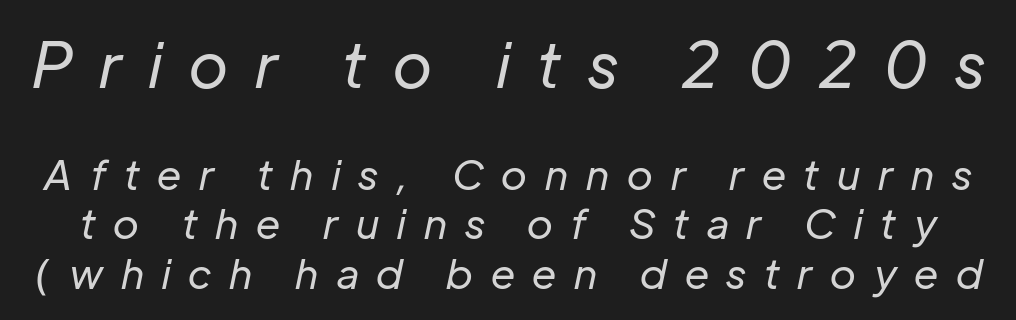
The image shows 62 px regular-weight type, italic (leaning right); set line spacing 1.21x, unusually wide letter spacing (+0.44 em), not underlined; the first (top) block is 1.51x larger; low stroke contrast and a medium x-height.
